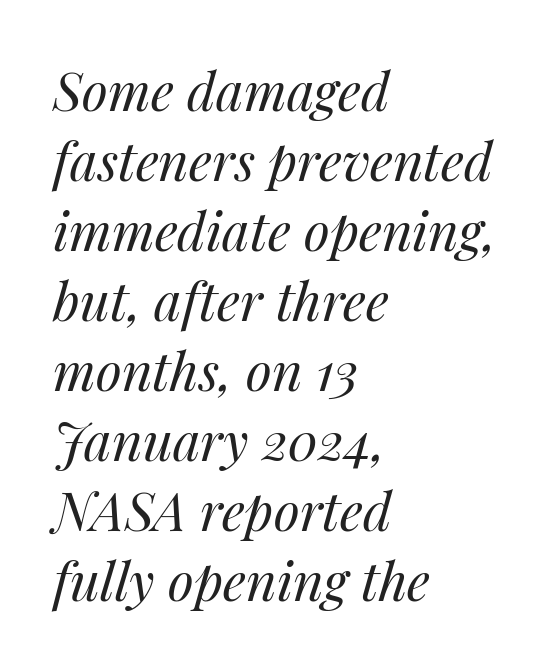
The image shows 53 px regular-weight type, italic (leaning right); set left-aligned, normal line spacing (1.32x), normal letter spacing, not underlined; medium stroke contrast and a medium x-height.
